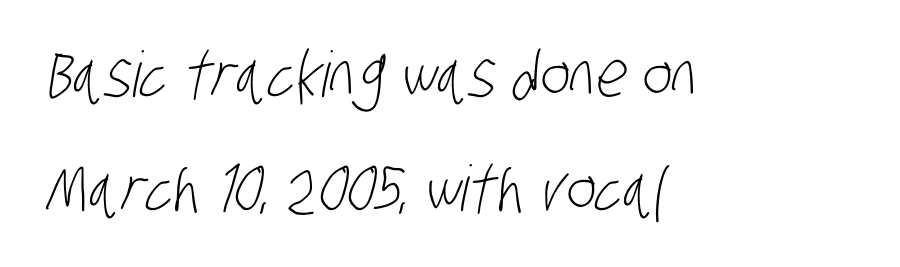
The image shows 63 px light, condensed sans-serif type; set left-aligned, line spacing 1.81x, normal letter spacing, not underlined; low stroke contrast and a large x-height.
